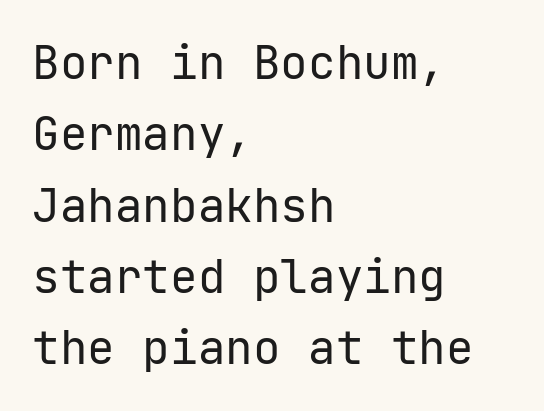
{"serif": "no", "italic": "no", "bold": "no", "weight": "regular", "width": "normal", "stroke_contrast": "low", "x_height": "medium", "underline": "no", "align": "left", "line_spacing": "normal", "line_spacing_ratio": 1.55, "letter_spacing": "normal", "letter_spacing_em": 0.0, "glyph_px": 46}
